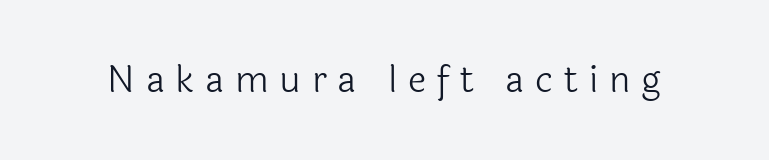
The weight would be labelled regular, book, light, or lighter still. Substantial extra tracking has been applied to these lines. Look at the bottom of the vertical strokes: they stop flat, with no serifs. Honestly, there is no underline to notice here at all. The lettering stays uniformly vertical, giving the passage a roman look. Here the designer chose a conventional face with non-uniform glyph widths.
